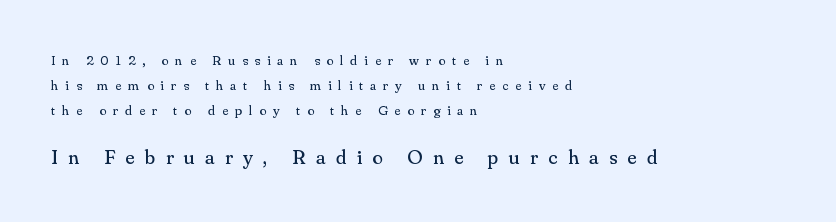
This rendering features lettering with no underline. If you squint, the bottom block still reads clearly — it's the larger of the two. A typesetter would call this heavily tracked-out type. Layout note: lines flush left. Designer's note — italics off, roman on. The strokes are not fattened; the text isn't bold.
